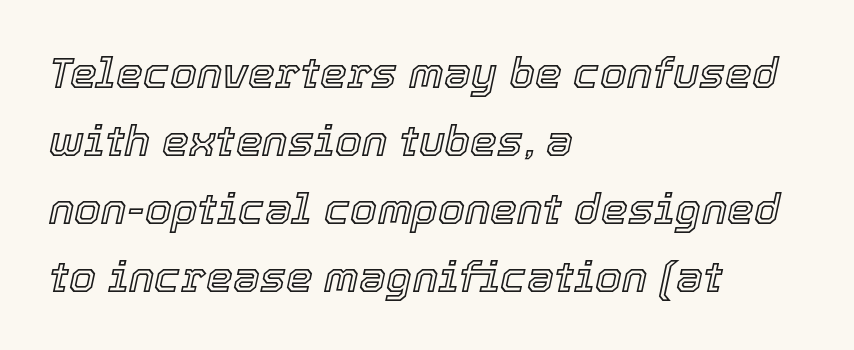
The image shows 43 px text type, italic (leaning right); set left-aligned, normal line spacing (1.58x), normal letter spacing, not underlined; a medium x-height.
